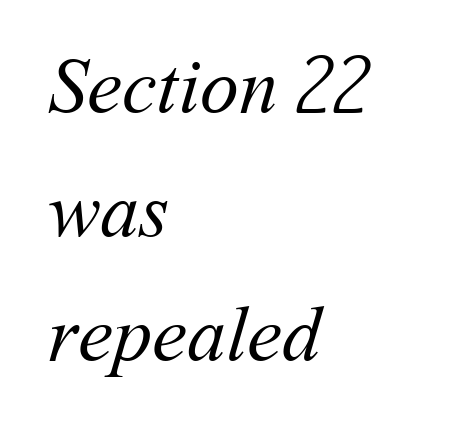
The designer left line spacing at the default. Is this a fixed-width face? No — the glyphs have proportional, varying widths. Bold? No — there's no thickening of the strokes. Any mark beneath the type? The region is blank. Honestly, the letter spacing is just normal — you wouldn't notice it.
